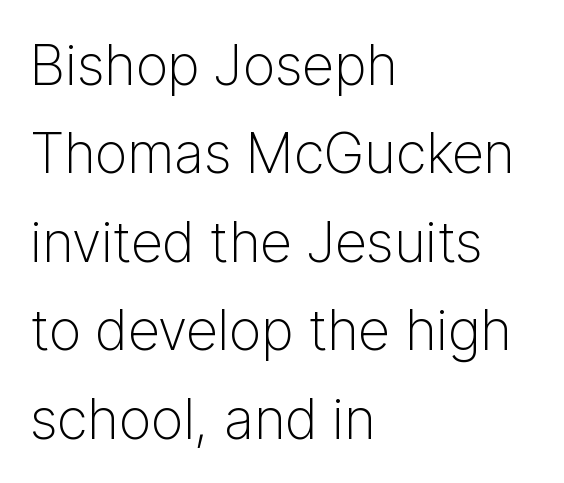
Q: Is the text bold? A: No.
Q: Is the text italic (slanted)? A: No, it is upright.
Q: Is the typeface a serif or a sans-serif typeface? A: Sans-serif.
Q: Is the text underlined? A: No.
Q: How is the paragraph aligned? A: Left-aligned.
Q: Is the spacing between letters normal or unusually wide? A: Normal.
Q: Is the spacing between lines tight, normal or loose? A: Normal.
Q: Width (condensed, normal, or wide)? A: Normal.
Q: Stroke contrast? A: Low.
Q: x-height? A: Medium.
Q: Monospaced? A: No.
